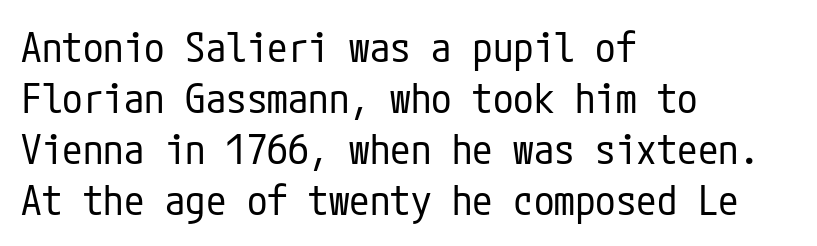
{"serif": "no", "italic": "no", "bold": "no", "weight": "regular", "width": "condensed", "stroke_contrast": "low", "x_height": "medium", "underline": "no", "align": "left", "line_spacing_ratio": 1.24, "letter_spacing": "normal", "letter_spacing_em": 0.0, "glyph_px": 41}
